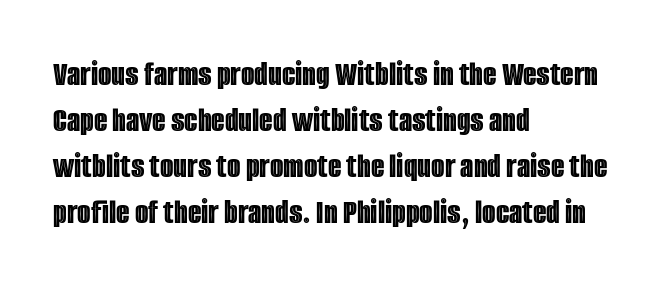
{"italic": "no", "width": "condensed", "x_height": "large", "monospaced": "no", "underline": "no", "align": "left", "line_spacing": "normal", "line_spacing_ratio": 1.31, "letter_spacing": "normal", "letter_spacing_em": 0.0, "glyph_px": 35}
